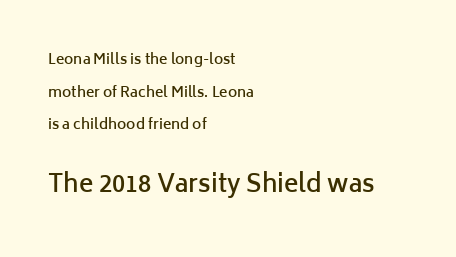
The ragged edge is on the right, which tells us the setting is flush left. The leading is generous, giving the passage an open texture. Students, note that the glyphs here touch the page at normal intervals. Words float on clear page, feet unadorned. Which of the two is more prominent by size? The second, at the bottom. It's the straight-up-and-down kind of type.
